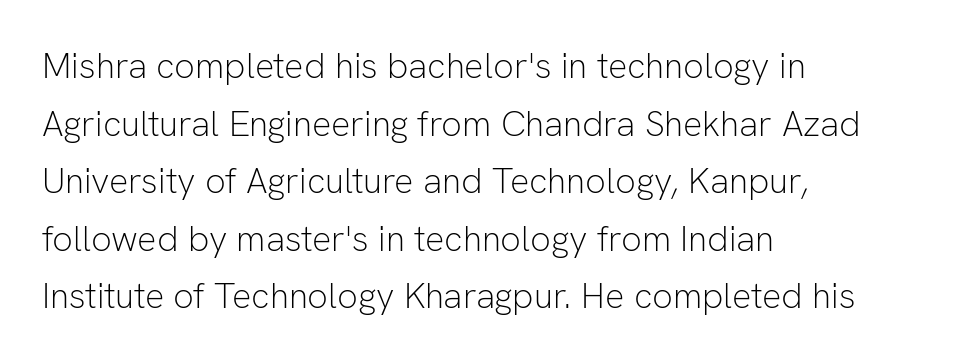
{"serif": "no", "italic": "no", "bold": "no", "weight": "light", "width": "normal", "stroke_contrast": "low", "x_height": "medium", "monospaced": "no", "underline": "no", "align": "left", "line_spacing": "normal", "line_spacing_ratio": 1.6, "letter_spacing": "normal", "letter_spacing_em": 0.0, "glyph_px": 36}
